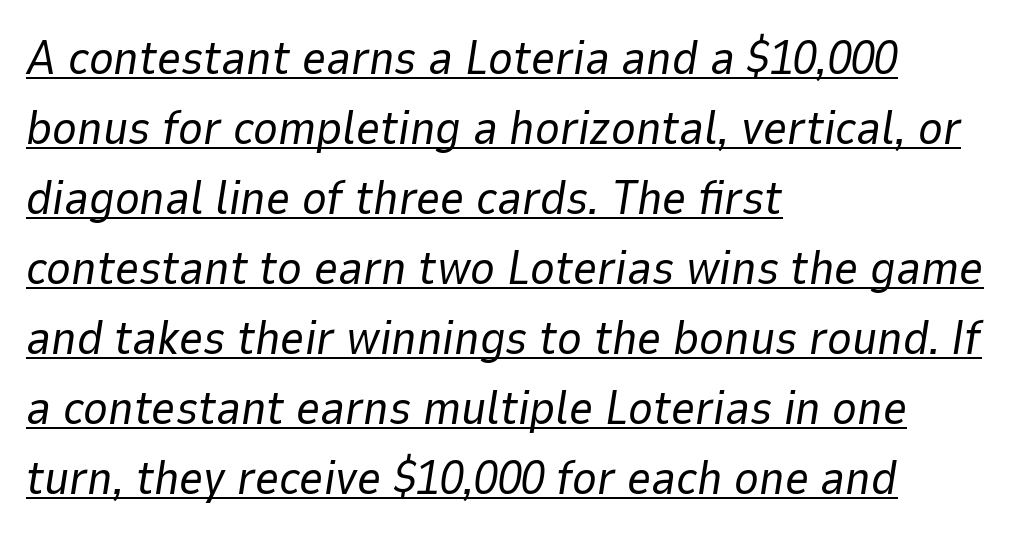
Q: Is the text bold? A: No.
Q: Is the text italic (slanted)? A: Yes, it leans right by about 9 degrees.
Q: Is the text underlined? A: Yes.
Q: How is the paragraph aligned? A: Left-aligned.
Q: Is the spacing between letters normal or unusually wide? A: Normal.
Q: Is the spacing between lines tight, normal or loose? A: Normal.
Q: Width (condensed, normal, or wide)? A: Normal.
Q: Stroke contrast? A: Low.
Q: x-height? A: Medium.
Q: Monospaced? A: No.
